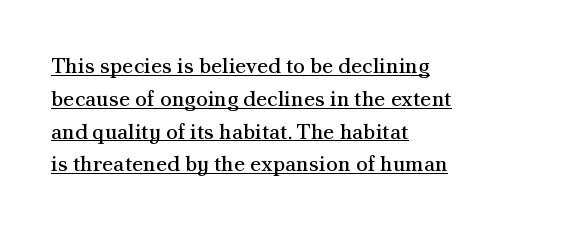
{"italic": "no", "bold": "no", "underline": "yes", "align": "left", "line_spacing": "normal", "line_spacing_ratio": 1.49, "letter_spacing": "normal", "letter_spacing_em": 0.0, "glyph_px": 22}
